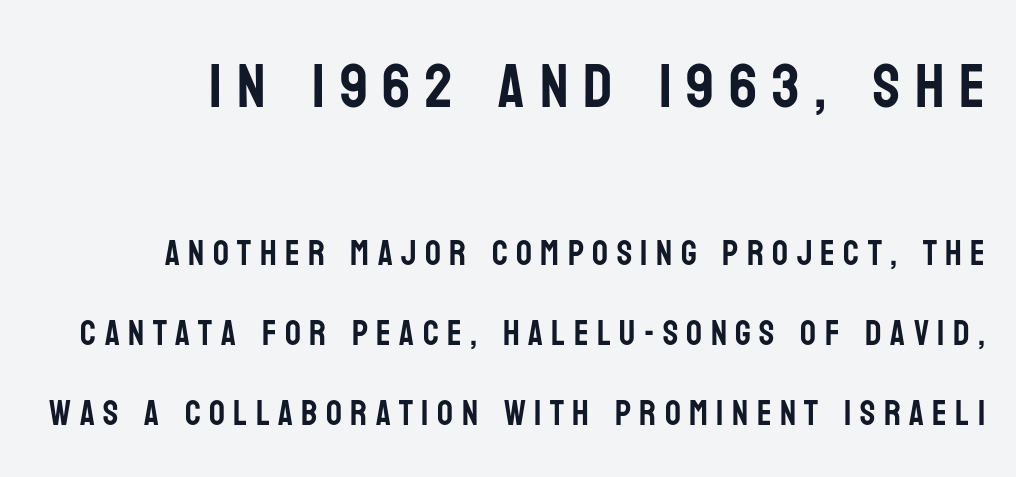
Q: Is the text italic (slanted)? A: No, it is upright.
Q: Is the typeface a serif or a sans-serif typeface? A: Sans-serif.
Q: Is the text underlined? A: No.
Q: Is the spacing between letters normal or unusually wide? A: Unusually wide.
Q: Is the spacing between lines tight, normal or loose? A: Loose.
Q: Which block of text is set in a larger size, the first (top) or the second (bottom)? A: The first (top) one.
Q: Width (condensed, normal, or wide)? A: Condensed.
Q: Stroke contrast? A: Low.
Q: x-height? A: Large.
Q: Monospaced? A: No.
